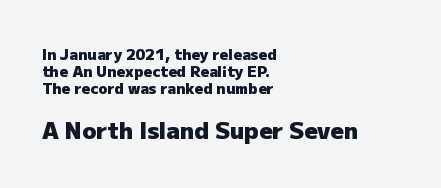
Q: Is the text bold? A: Yes.
Q: Is the text italic (slanted)? A: No, it is upright.
Q: Is the text underlined? A: No.
Q: How is the paragraph aligned? A: Left-aligned.
Q: Is the spacing between letters normal or unusually wide? A: Normal.
Q: Is the spacing between lines tight, normal or loose? A: Tight.
Q: Which block of text is set in a larger size, the first (top) or the second (bottom)? A: The second (bottom) one.
